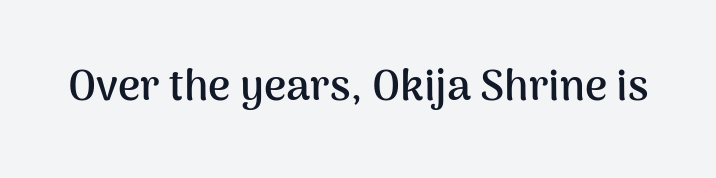
{"serif": "no", "italic": "no", "bold": "yes", "weight": "semibold", "width": "normal", "stroke_contrast": "medium", "x_height": "medium", "monospaced": "no", "underline": "no", "letter_spacing": "normal", "letter_spacing_em": 0.0, "glyph_px": 43}
